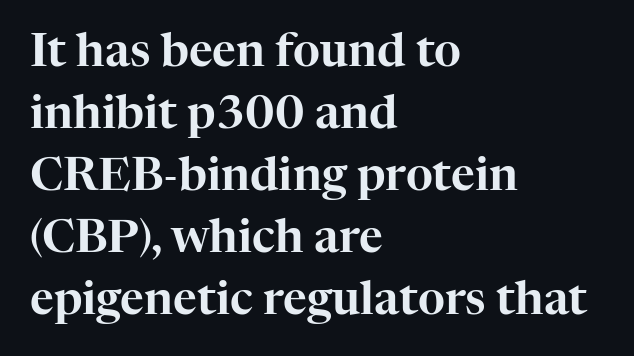
{"serif": "yes", "italic": "no", "width": "normal", "stroke_contrast": "high", "x_height": "medium", "monospaced": "no", "underline": "no", "align": "left", "line_spacing": "normal", "line_spacing_ratio": 1.35, "letter_spacing": "normal", "letter_spacing_em": 0.0, "glyph_px": 46}
